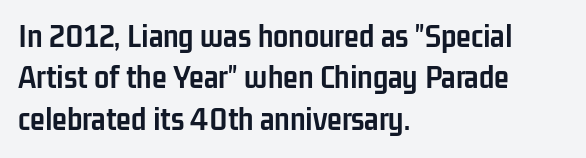
Q: Is the text bold? A: Yes.
Q: Is the text italic (slanted)? A: No, it is upright.
Q: Is the typeface a serif or a sans-serif typeface? A: Sans-serif.
Q: Is the text underlined? A: No.
Q: How is the paragraph aligned? A: Left-aligned.
Q: Is the spacing between letters normal or unusually wide? A: Normal.
Q: Width (condensed, normal, or wide)? A: Condensed.
Q: Stroke contrast? A: Low.
Q: x-height? A: Medium.
Q: Monospaced? A: No.
